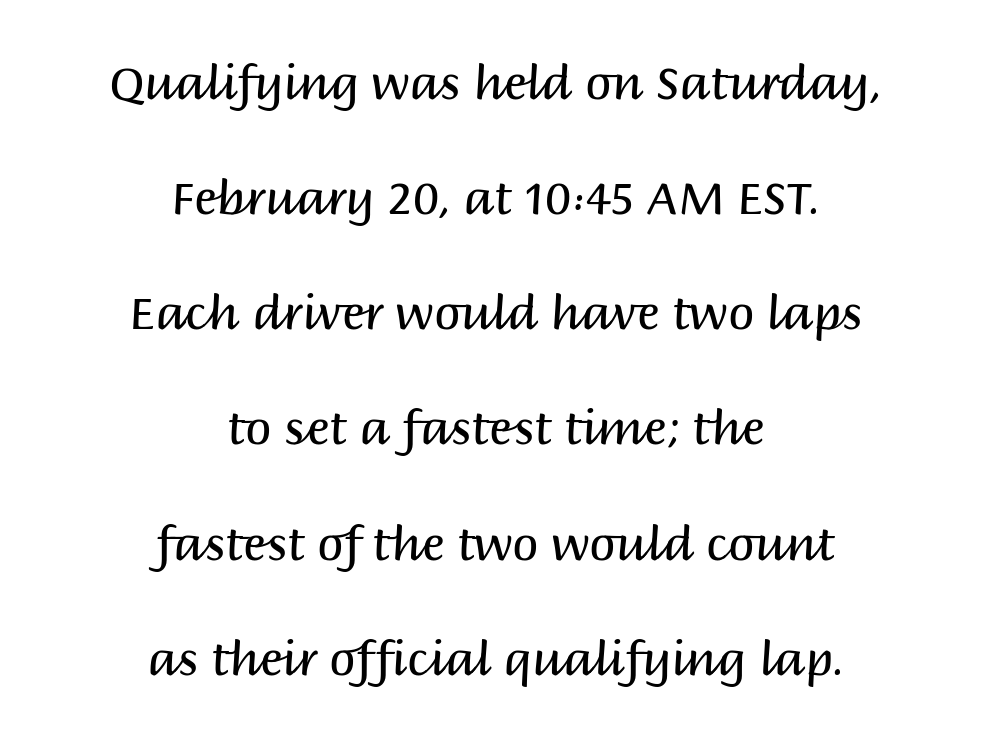
Q: Is the text bold? A: No.
Q: Is the text italic (slanted)? A: Yes.
Q: Is the typeface a serif or a sans-serif typeface? A: Sans-serif.
Q: Is the text underlined? A: No.
Q: How is the paragraph aligned? A: Centered.
Q: Is the spacing between letters normal or unusually wide? A: Normal.
Q: Is the spacing between lines tight, normal or loose? A: Loose.
Q: Width (condensed, normal, or wide)? A: Normal.
Q: Stroke contrast? A: Medium.
Q: x-height? A: Large.
Q: Monospaced? A: No.
